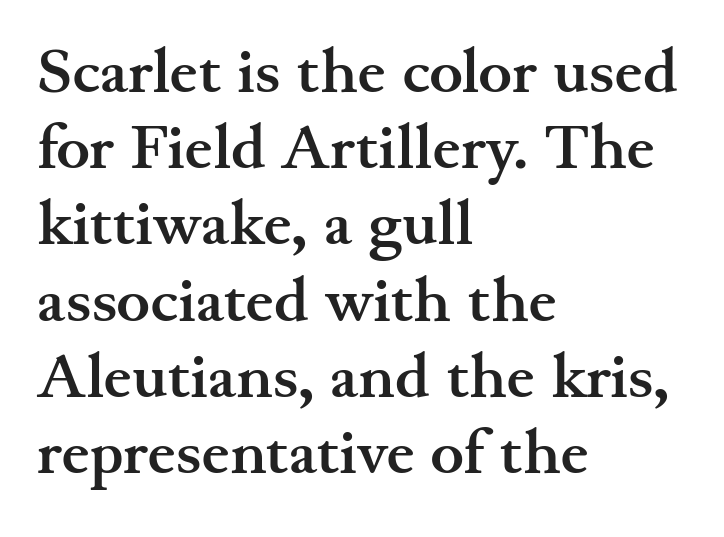
You can tell it's not italic because the verticals are truly vertical. The lines in this sample share a left origin and differ only in where they stop. Heavy-handed strokes throughout: this text is bold. Serif or sans? Serif — the stroke terminals have little feet. The words here are not underlined.
